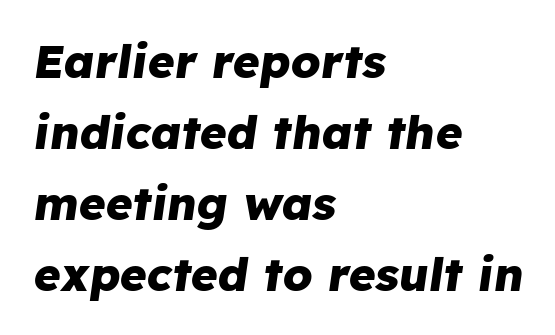
This is oblique type, the kind used for emphasis or titles. The paragraph shown leans on its left margin. The letters sit at their default tracking, neither squeezed nor spread. Strong, thick strokes mark this as bold type. Any mark beneath the type? The region is blank. Varying glyph widths throughout — classic text-font behaviour.
